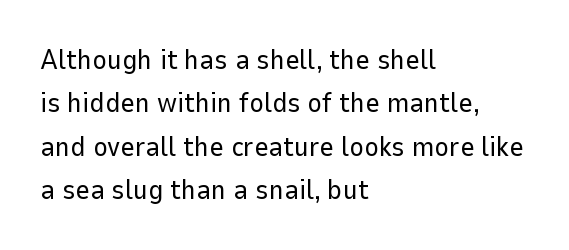
The characters are drawn with everyday or finer stroke widths. Teacher's note: observe the even left margin — that is flush-left alignment. Horizontal bands of white between lines are of average thickness. Unlike italic type, these characters show no tilt at all. Words float on clear page, feet unadorned. These lines are rendered in a variable-pitch font.
